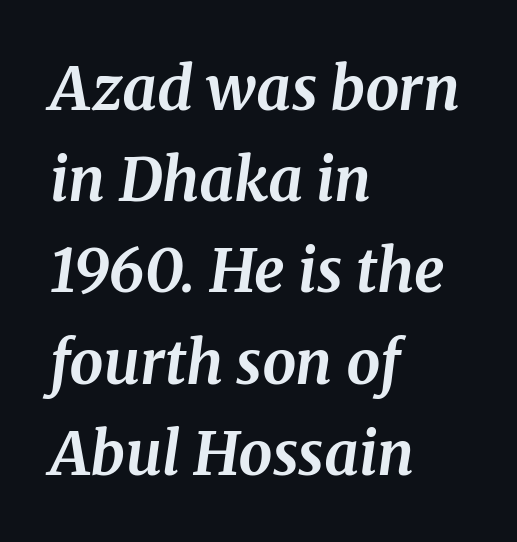
{"serif": "yes", "italic": "yes", "lean": "right", "slant_degrees": 8, "bold": "yes", "weight": "bold", "width": "normal", "stroke_contrast": "medium", "x_height": "medium", "monospaced": "no", "underline": "no", "align": "left", "line_spacing": "normal", "line_spacing_ratio": 1.52, "letter_spacing": "normal", "letter_spacing_em": 0.0, "glyph_px": 60}
